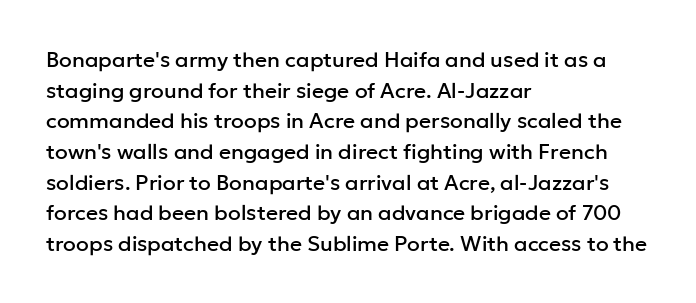
{"italic": "no", "underline": "no", "align": "left", "line_spacing": "normal", "line_spacing_ratio": 1.46, "letter_spacing": "normal", "letter_spacing_em": 0.0, "glyph_px": 21}
